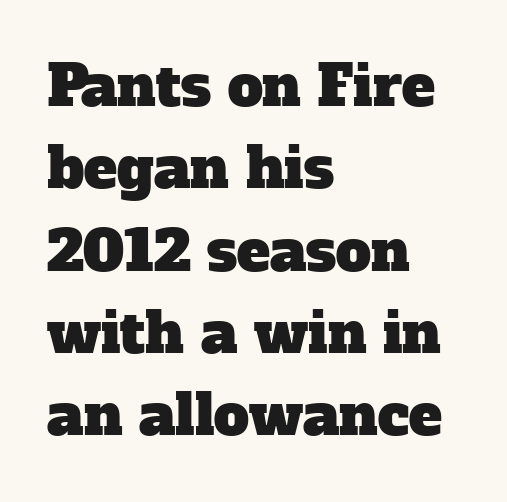
Q: Is the typeface a serif or a sans-serif typeface? A: Serif.
Q: Is the text underlined? A: No.
Q: How is the paragraph aligned? A: Left-aligned.
Q: Is the spacing between letters normal or unusually wide? A: Normal.
Q: Is the spacing between lines tight, normal or loose? A: Normal.
Q: Width (condensed, normal, or wide)? A: Normal.
Q: Stroke contrast? A: Low.
Q: x-height? A: Medium.
Q: Monospaced? A: No.
